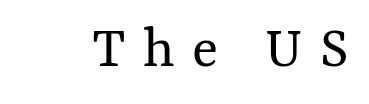
{"italic": "no", "bold": "no", "weight": "regular", "width": "normal", "stroke_contrast": "medium", "x_height": "medium", "monospaced": "no", "underline": "no", "letter_spacing": "wide", "letter_spacing_em": 0.28, "glyph_px": 61}
